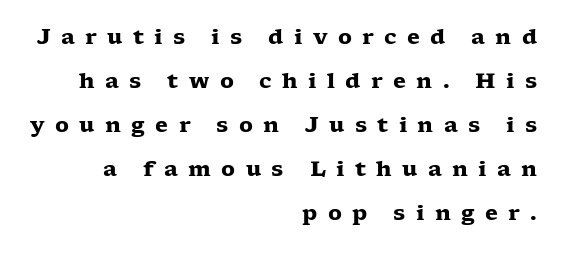
Loosely led — the rows are spread out. Strokes here are thick enough to call this a true bold. Do the letters lean? They stand straight. You could only call the tracking loose — the letters float apart.
